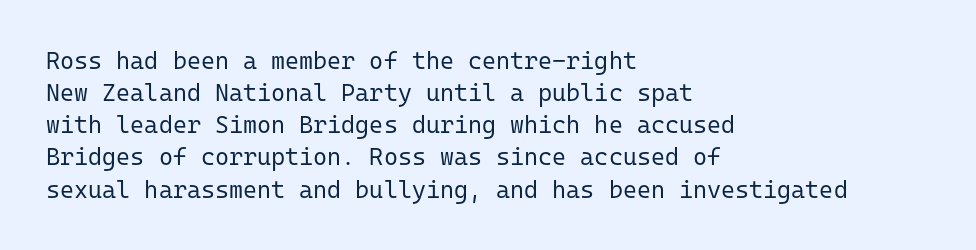
The strip under each line holds only bare page. You could call the tracking neutral — neither tight nor loose. Where is the straight margin? On the left. Upright lettering throughout. The weight tops out at a normal text grade.
